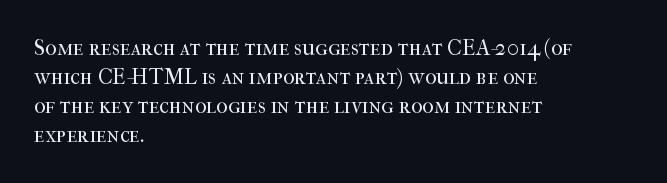
The image shows 22 px text type, upright; set left-aligned, normal line spacing (1.32x), normal letter spacing, not underlined.
